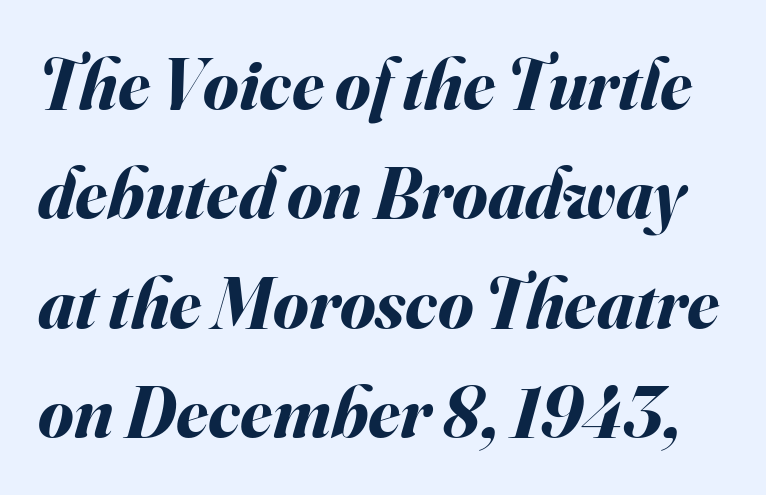
The image shows 72 px bold type, italic (leaning right); set normal line spacing (1.52x), normal letter spacing, not underlined; medium stroke contrast and a small x-height.
